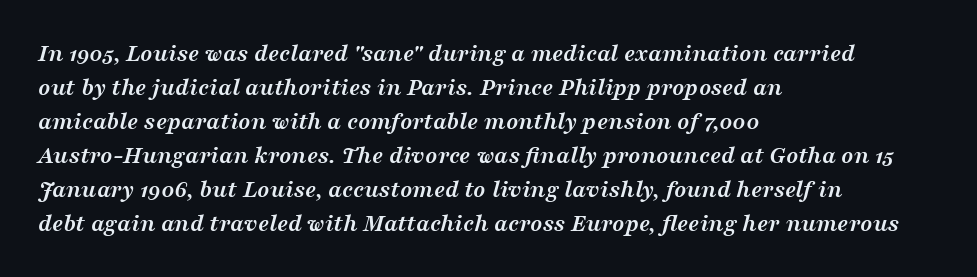
The image shows 25 px bold type, italic (leaning right); set left-aligned, normal line spacing (1.36x), normal letter spacing, not underlined.
